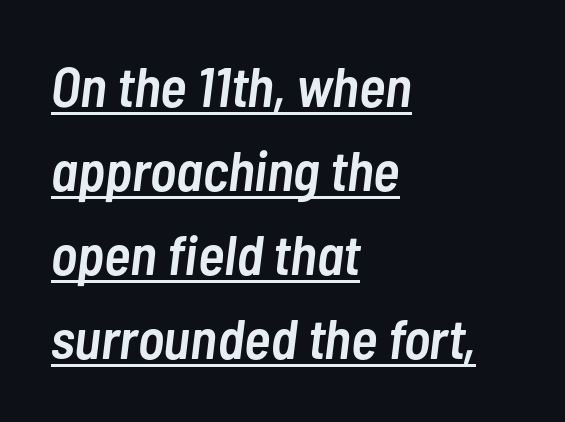
The image shows 56 px semibold, condensed type, italic (leaning right); set left-aligned, normal line spacing (1.5x), normal letter spacing, underlined; low stroke contrast and a medium x-height.
